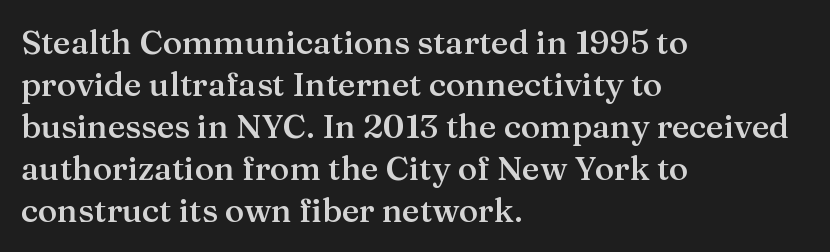
{"serif": "yes", "italic": "no", "bold": "semi", "weight": "semibold", "width": "normal", "stroke_contrast": "medium", "x_height": "medium", "monospaced": "no", "underline": "no", "align": "left", "line_spacing": "normal", "line_spacing_ratio": 1.27, "letter_spacing": "normal", "letter_spacing_em": 0.0, "glyph_px": 33}
